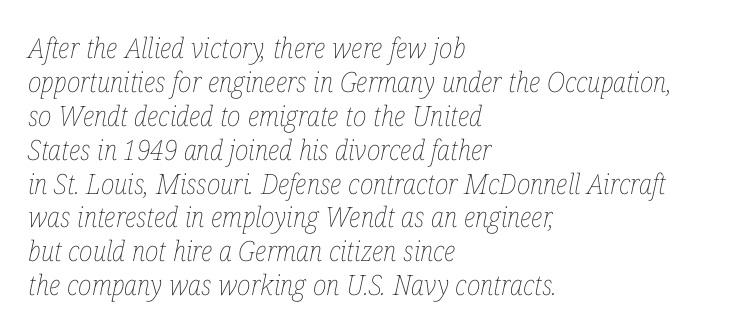
The image shows 28 px thin, condensed type, italic (leaning right); set left-aligned, line spacing 1.21x, normal letter spacing, not underlined; low stroke contrast and a medium x-height.
